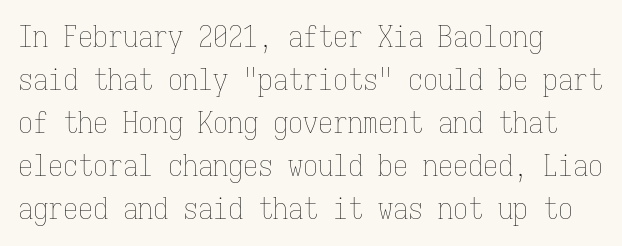
{"italic": "no", "bold": "no", "weight": "thin", "width": "condensed", "stroke_contrast": "low", "x_height": "medium", "monospaced": "yes", "underline": "no", "align": "left", "line_spacing": "normal", "line_spacing_ratio": 1.43, "letter_spacing": "normal", "letter_spacing_em": 0.0, "glyph_px": 30}
